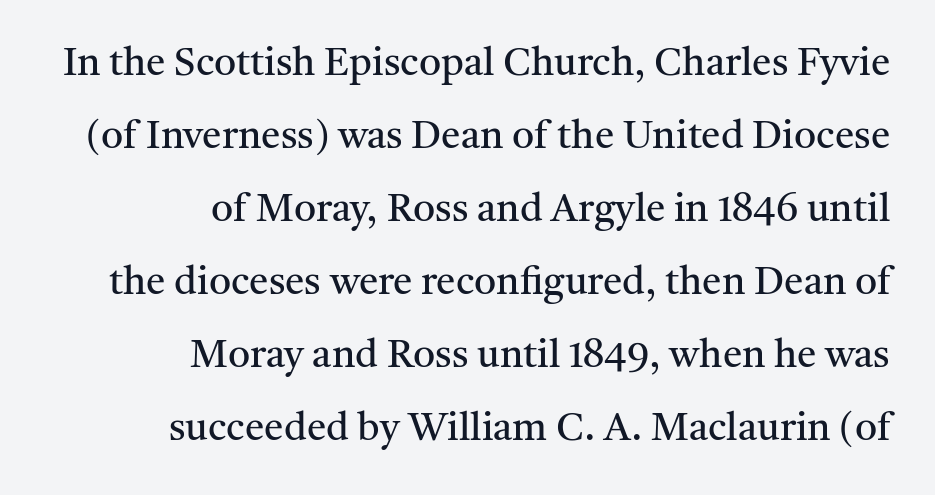
Q: Is the text bold? A: No.
Q: Is the text italic (slanted)? A: No, it is upright.
Q: Is the typeface a serif or a sans-serif typeface? A: Serif.
Q: Is the text underlined? A: No.
Q: How is the paragraph aligned? A: Right-aligned.
Q: Is the spacing between letters normal or unusually wide? A: Normal.
Q: Width (condensed, normal, or wide)? A: Normal.
Q: Stroke contrast? A: Medium.
Q: x-height? A: Medium.
Q: Monospaced? A: No.
